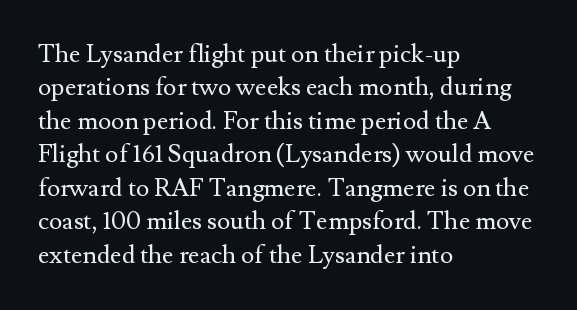
Notice how the stems are strictly vertical — no italics here. Clear beneath every line of the passage. Compared with typical paragraphs, the rows here are spaced about the same. The letters look calm and open, with moderate or lighter stems. Spacing between characters is what you'd get straight out of the box.
